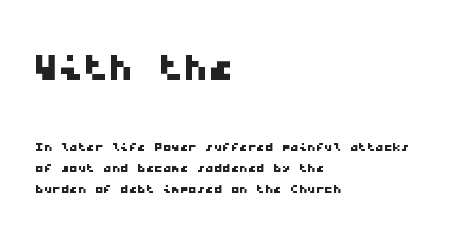
Q: Is the typeface a serif or a sans-serif typeface? A: Sans-serif.
Q: Is the text underlined? A: No.
Q: How is the paragraph aligned? A: Left-aligned.
Q: Is the spacing between letters normal or unusually wide? A: Normal.
Q: Which block of text is set in a larger size, the first (top) or the second (bottom)? A: The first (top) one.
Q: Width (condensed, normal, or wide)? A: Wide.
Q: Stroke contrast? A: Low.
Q: x-height? A: Medium.
Q: Monospaced? A: Yes.
